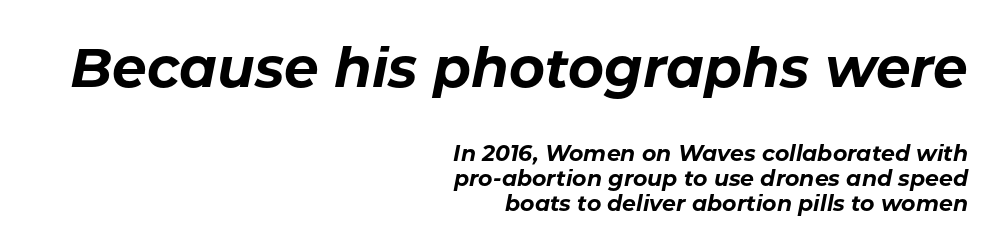
Which chunk is bigger? The first one — the top block dwarfs the bottom. Students, this is bold: see how much ink each stroke carries. Tracking here is standard; glyphs follow each other at the usual distance. The leading is snug, giving the passage a crowded texture.
